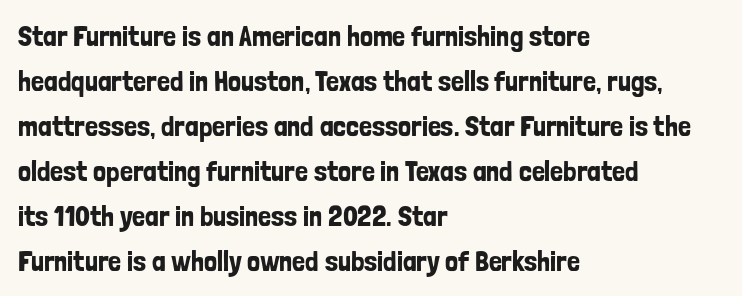
Q: Is the text italic (slanted)? A: No, it is upright.
Q: Is the typeface a serif or a sans-serif typeface? A: Sans-serif.
Q: Is the text underlined? A: No.
Q: How is the paragraph aligned? A: Left-aligned.
Q: Is the spacing between letters normal or unusually wide? A: Normal.
Q: Is the spacing between lines tight, normal or loose? A: Normal.
Q: Width (condensed, normal, or wide)? A: Condensed.
Q: Stroke contrast? A: Low.
Q: x-height? A: Medium.
Q: Monospaced? A: No.
